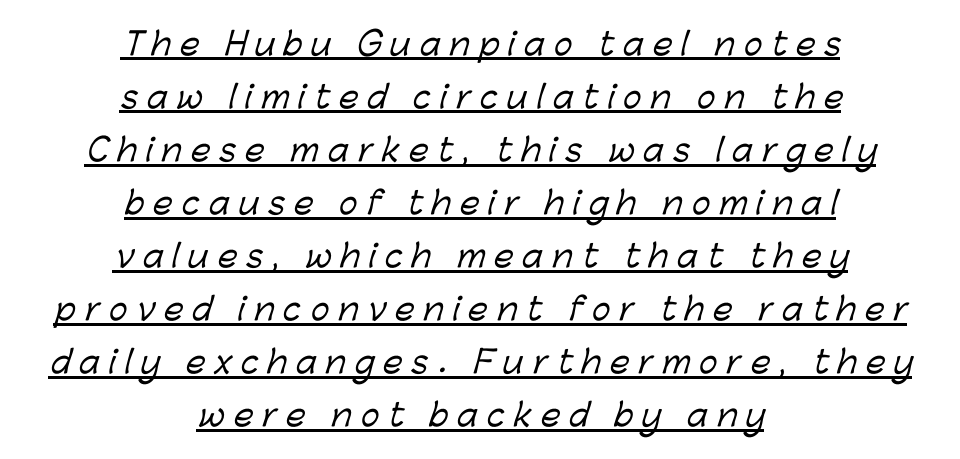
The image shows 31 px sans-serif type; set centered, line spacing 1.71x, unusually wide letter spacing (+0.29 em), underlined; low stroke contrast and a medium x-height.
